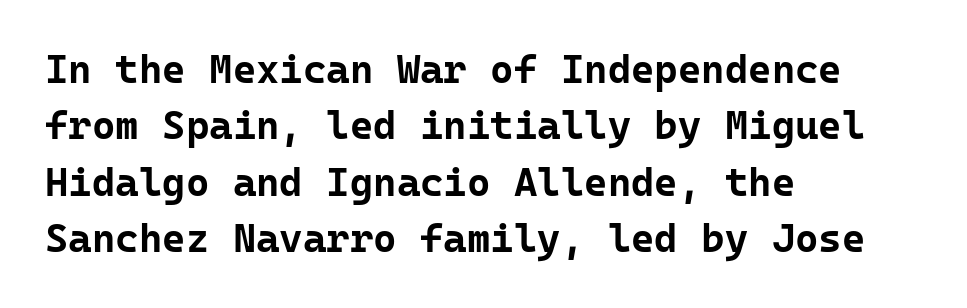
The image shows 40 px bold sans-serif type, upright, monospaced; set left-aligned, normal line spacing (1.41x), normal letter spacing, not underlined; low stroke contrast and a medium x-height.
